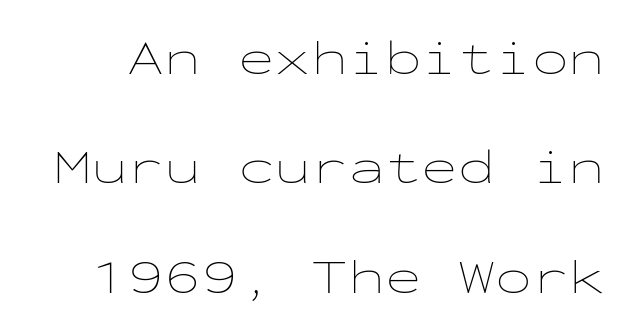
{"italic": "no", "bold": "no", "weight": "thin", "width": "wide", "stroke_contrast": "low", "x_height": "medium", "monospaced": "yes", "underline": "no", "line_spacing": "loose", "line_spacing_ratio": 2.23, "letter_spacing": "normal", "letter_spacing_em": 0.0, "glyph_px": 49}
